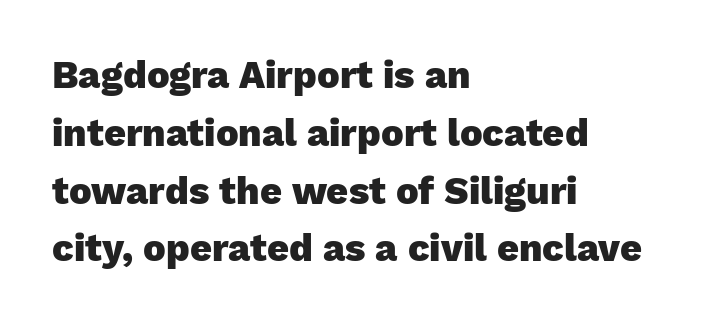
The image shows 38 px heavy sans-serif type, upright; set left-aligned, normal line spacing (1.52x), normal letter spacing, not underlined; low stroke contrast and a medium x-height.
